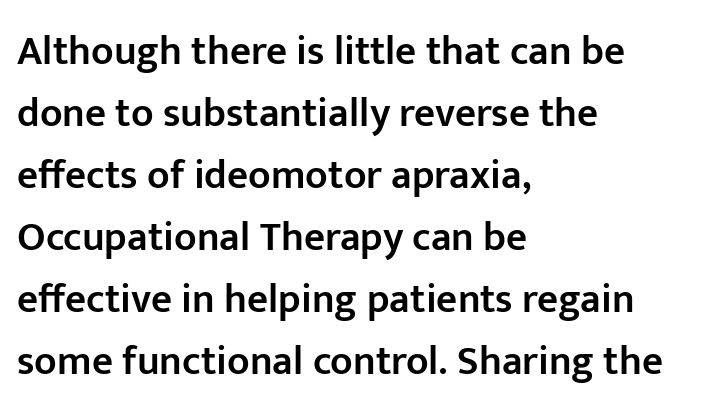
Q: Is the text bold? A: Semi-bold.
Q: Is the text italic (slanted)? A: No, it is upright.
Q: Is the typeface a serif or a sans-serif typeface? A: Sans-serif.
Q: Is the text underlined? A: No.
Q: How is the paragraph aligned? A: Left-aligned.
Q: Is the spacing between letters normal or unusually wide? A: Normal.
Q: Is the spacing between lines tight, normal or loose? A: Normal.
Q: Width (condensed, normal, or wide)? A: Normal.
Q: Stroke contrast? A: Low.
Q: x-height? A: Medium.
Q: Monospaced? A: No.
